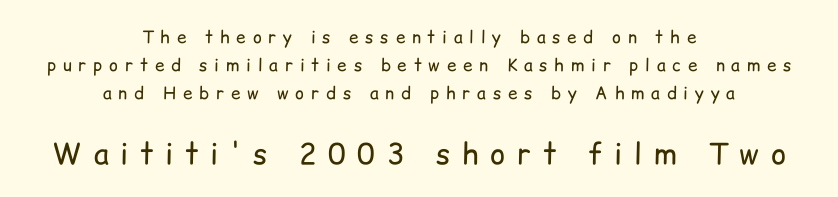
{"serif": "no", "italic": "no", "bold": "no", "weight": "regular", "width": "normal", "stroke_contrast": "low", "x_height": "medium", "monospaced": "no", "underline": "no", "align": "center", "line_spacing": "normal", "line_spacing_ratio": 1.66, "letter_spacing": "wide", "letter_spacing_em": 0.4, "larger_block": "second", "size_ratio": 1.71, "glyph_px": 29}
